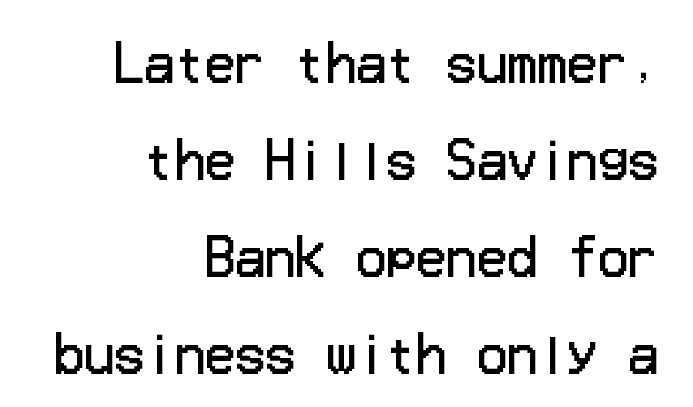
{"serif": "no", "italic": "no", "bold": "no", "weight": "regular", "width": "normal", "stroke_contrast": "low", "x_height": "medium", "underline": "no", "align": "right", "line_spacing": "loose", "line_spacing_ratio": 1.94, "letter_spacing": "normal", "letter_spacing_em": 0.0, "glyph_px": 50}
